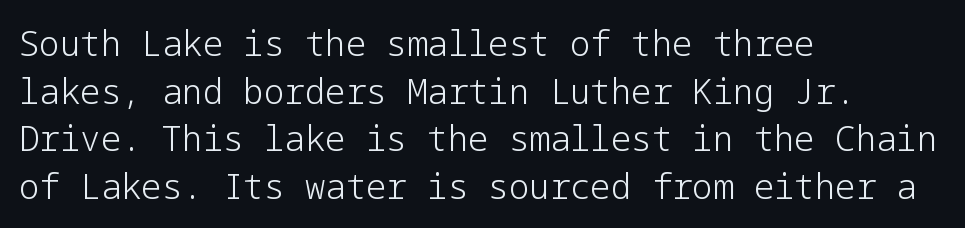
Q: Is the text bold? A: No.
Q: Is the text italic (slanted)? A: No, it is upright.
Q: Is the typeface a serif or a sans-serif typeface? A: Sans-serif.
Q: Is the text underlined? A: No.
Q: How is the paragraph aligned? A: Left-aligned.
Q: Is the spacing between letters normal or unusually wide? A: Normal.
Q: Is the spacing between lines tight, normal or loose? A: Normal.
Q: Width (condensed, normal, or wide)? A: Normal.
Q: Stroke contrast? A: Low.
Q: x-height? A: Medium.
